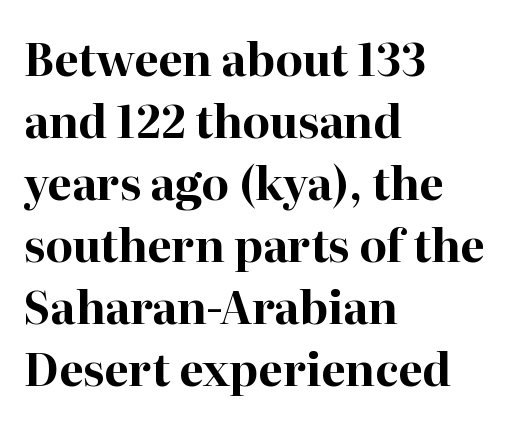
Q: Is the text bold? A: Yes.
Q: Is the text italic (slanted)? A: No, it is upright.
Q: Is the typeface a serif or a sans-serif typeface? A: Serif.
Q: Is the text underlined? A: No.
Q: How is the paragraph aligned? A: Left-aligned.
Q: Is the spacing between letters normal or unusually wide? A: Normal.
Q: Is the spacing between lines tight, normal or loose? A: Normal.
Q: Width (condensed, normal, or wide)? A: Normal.
Q: Stroke contrast? A: High.
Q: x-height? A: Medium.
Q: Monospaced? A: No.
